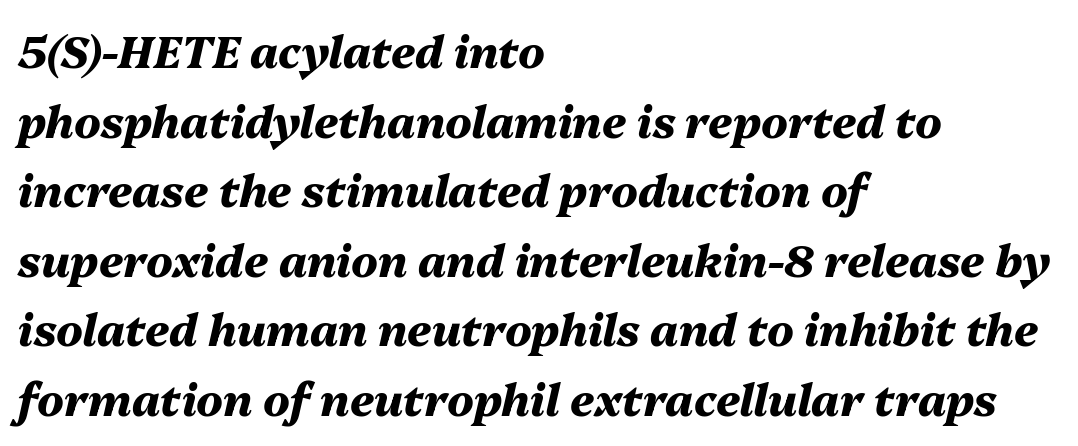
The image shows 44 px heavy type, italic (leaning right); set left-aligned, normal line spacing (1.58x), normal letter spacing, not underlined; medium stroke contrast and a medium x-height.
